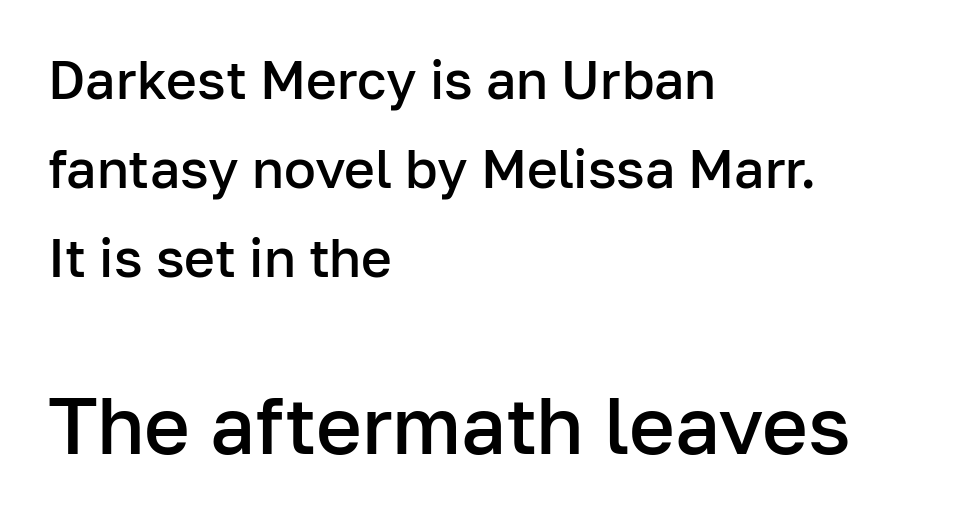
The image shows 79 px semibold sans-serif type, upright; set left-aligned, normal line spacing (1.68x), normal letter spacing, not underlined; the second (bottom) block is 1.49x larger; low stroke contrast and a medium x-height.
